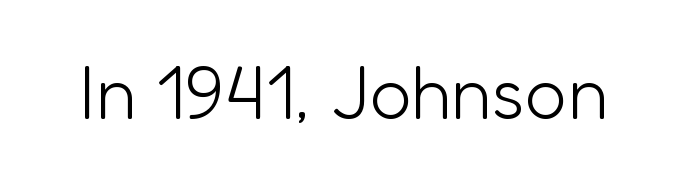
The image shows 74 px light sans-serif type, upright; set normal letter spacing, not underlined; low stroke contrast and a medium x-height.
